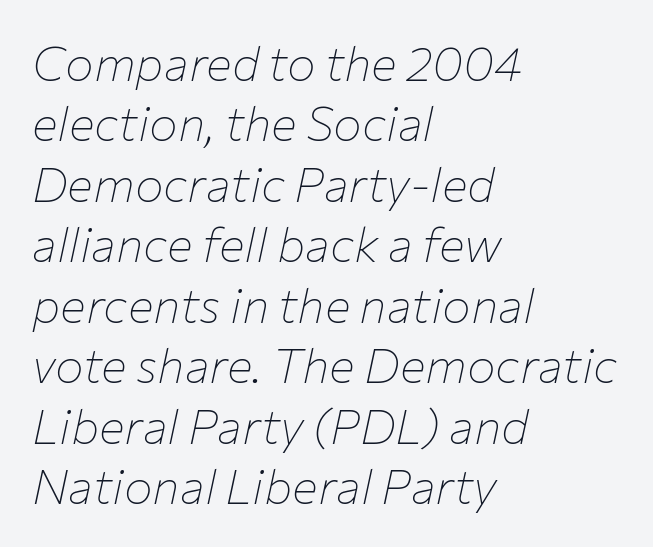
Q: Is the text bold? A: No.
Q: Is the text italic (slanted)? A: Yes, it leans right by about 12 degrees.
Q: Is the text underlined? A: No.
Q: How is the paragraph aligned? A: Left-aligned.
Q: Is the spacing between letters normal or unusually wide? A: Normal.
Q: Is the spacing between lines tight, normal or loose? A: Normal.
Q: Width (condensed, normal, or wide)? A: Normal.
Q: Stroke contrast? A: Low.
Q: x-height? A: Medium.
Q: Monospaced? A: No.
